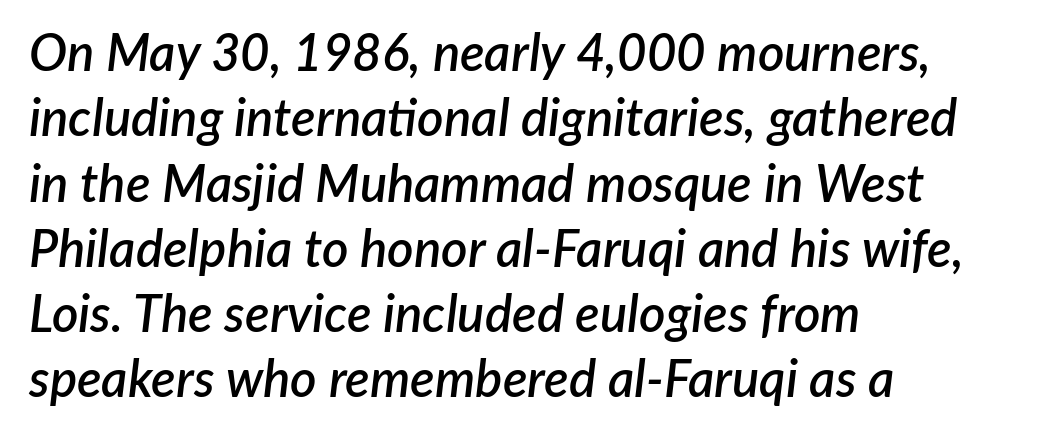
{"italic": "yes", "lean": "right", "slant_degrees": 7, "bold": "semi", "weight": "semibold", "width": "normal", "stroke_contrast": "low", "x_height": "medium", "monospaced": "no", "underline": "no", "align": "left", "line_spacing": "normal", "line_spacing_ratio": 1.28, "letter_spacing": "normal", "letter_spacing_em": 0.0, "glyph_px": 51}
